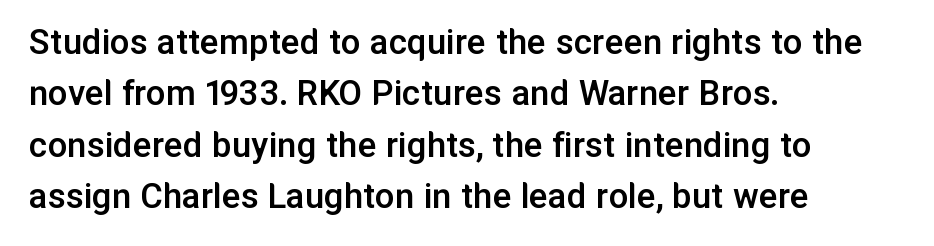
{"serif": "no", "italic": "no", "bold": "semi", "weight": "semibold", "width": "normal", "stroke_contrast": "low", "x_height": "medium", "monospaced": "no", "underline": "no", "align": "left", "line_spacing": "normal", "line_spacing_ratio": 1.32, "letter_spacing": "normal", "letter_spacing_em": 0.0, "glyph_px": 39}
